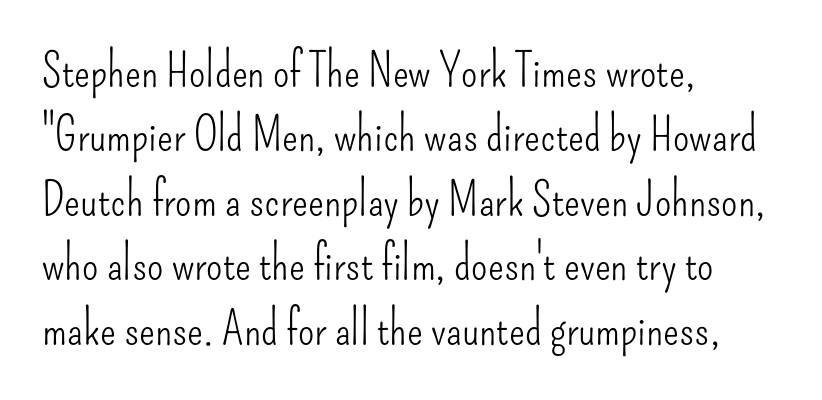
Notice how descenders clear the ascenders below comfortably — that's standard leading. Has an underline been added? It has not. Inter-character spacing is left at the font's built-in metrics. Nothing sits at the stroke ends, so this counts as sans-serif.
